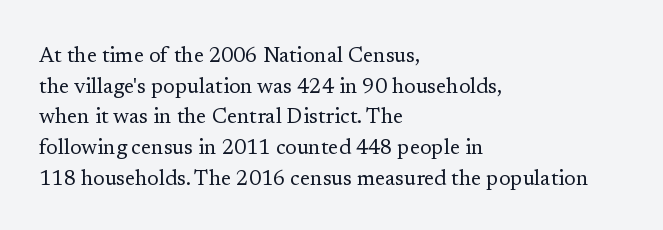
The strip under each line holds only bare page. The lines in this sample share a left origin and differ only in where they stop. The block of text has a typical density, with ordinary space between rows. A typesetter would call this zero additional tracking. Each stroke keeps to a modest, everyday thickness or less. Style check: upright.
